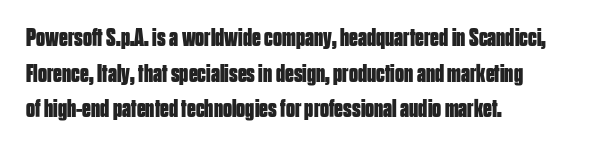
This rendering leaves character spacing at its baseline value. Any mark beneath the type? The region is blank. This is roman type, the default non-slanted kind. Pretty heavy lettering here — definitely bold. Notice how descenders clear the ascenders below comfortably — that's standard leading. All the whitespace from short lines collects on the right.
